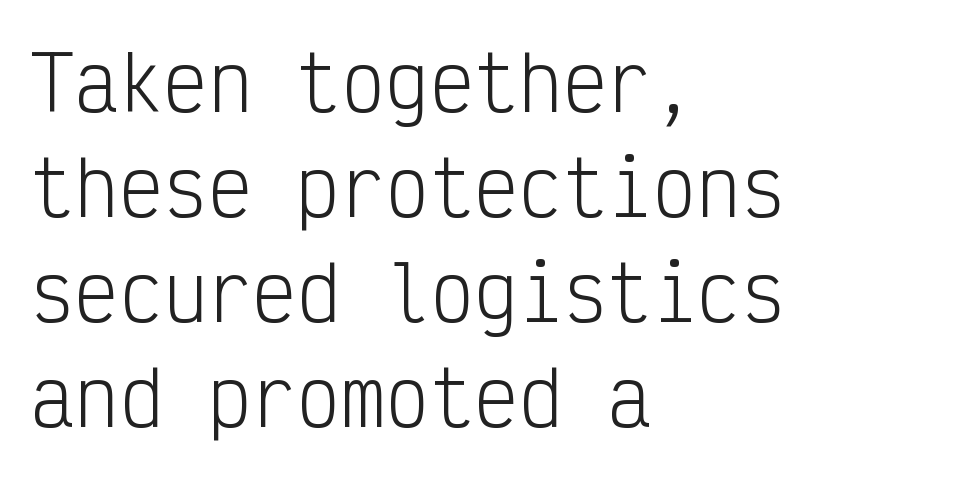
No chunkiness to these letters — they're not bold. The typesetter chose a ragged-right arrangement here. The type family on display is of the sans-serif kind. Compared with typical body copy, the letter spacing here is the same. Posture: straight, roman, zero tilt.
